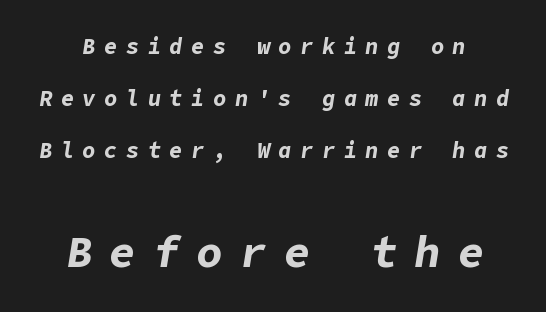
Q: Is the text bold? A: Yes.
Q: Is the text italic (slanted)? A: Yes, it leans right by about 9 degrees.
Q: Is the text underlined? A: No.
Q: Is the spacing between letters normal or unusually wide? A: Unusually wide.
Q: Is the spacing between lines tight, normal or loose? A: Loose.
Q: Which block of text is set in a larger size, the first (top) or the second (bottom)? A: The second (bottom) one.
Q: Width (condensed, normal, or wide)? A: Normal.
Q: Stroke contrast? A: Low.
Q: x-height? A: Medium.
